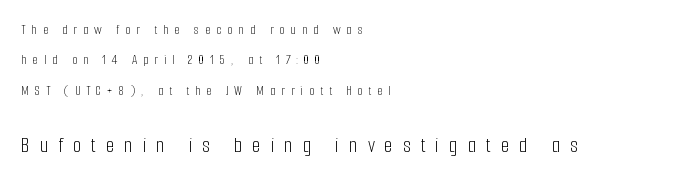
{"italic": "no", "bold": "no", "underline": "no", "align": "left", "line_spacing": "loose", "line_spacing_ratio": 2.17, "letter_spacing": "wide", "letter_spacing_em": 0.42, "larger_block": "second", "size_ratio": 1.64, "glyph_px": 23}
